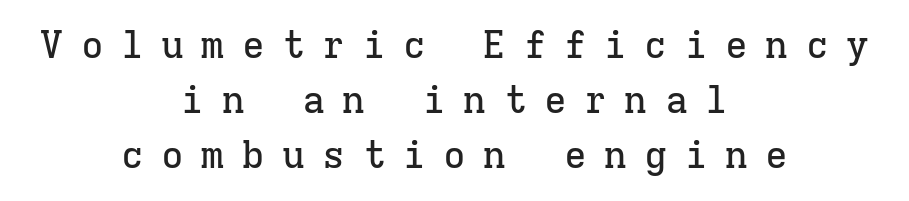
The image shows 38 px serif type, upright, monospaced; set centered, normal line spacing (1.45x), unusually wide letter spacing (+0.46 em), not underlined; low stroke contrast and a medium x-height.
